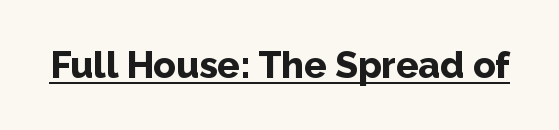
The image shows 37 px bold sans-serif type, upright; set normal letter spacing, underlined; low stroke contrast and a medium x-height.
